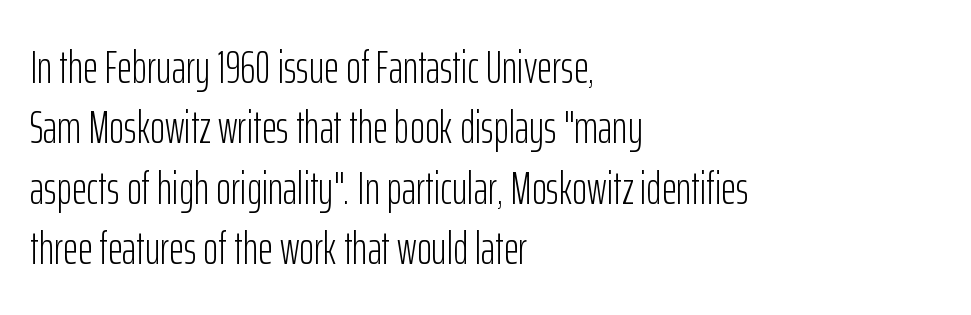
Q: Is the text bold? A: No.
Q: Is the text italic (slanted)? A: No, it is upright.
Q: Is the typeface a serif or a sans-serif typeface? A: Sans-serif.
Q: Is the text underlined? A: No.
Q: How is the paragraph aligned? A: Left-aligned.
Q: Is the spacing between letters normal or unusually wide? A: Normal.
Q: Is the spacing between lines tight, normal or loose? A: Normal.
Q: Width (condensed, normal, or wide)? A: Condensed.
Q: Stroke contrast? A: Low.
Q: x-height? A: Medium.
Q: Monospaced? A: No.
